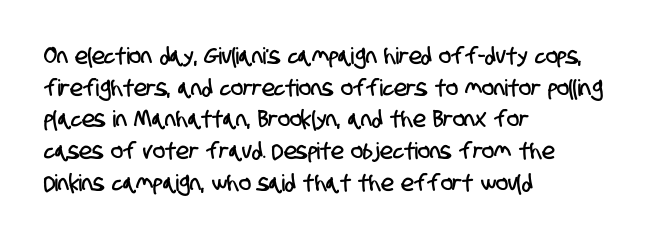
Q: Is the text underlined? A: No.
Q: How is the paragraph aligned? A: Left-aligned.
Q: Is the spacing between letters normal or unusually wide? A: Normal.
Q: Is the spacing between lines tight, normal or loose? A: Normal.
